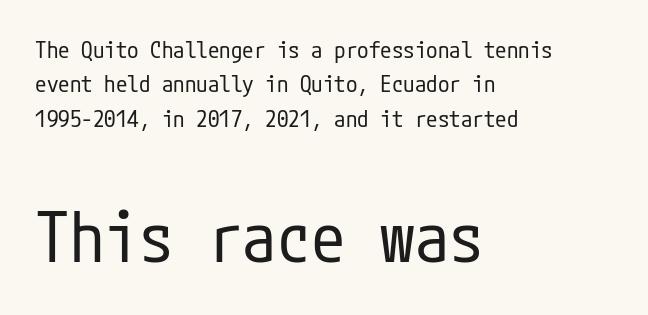
Q: Is the text bold? A: No.
Q: Is the text italic (slanted)? A: No, it is upright.
Q: Is the typeface a serif or a sans-serif typeface? A: Sans-serif.
Q: Is the text underlined? A: No.
Q: How is the paragraph aligned? A: Left-aligned.
Q: Is the spacing between letters normal or unusually wide? A: Normal.
Q: Is the spacing between lines tight, normal or loose? A: Normal.
Q: Which block of text is set in a larger size, the first (top) or the second (bottom)? A: The second (bottom) one.
Q: Width (condensed, normal, or wide)? A: Condensed.
Q: Stroke contrast? A: Low.
Q: x-height? A: Medium.
